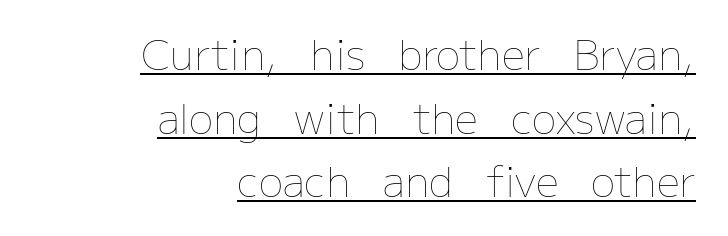
The image shows 41 px thin type, upright; set right-aligned, normal line spacing (1.55x), normal letter spacing, underlined; low stroke contrast and a medium x-height.
